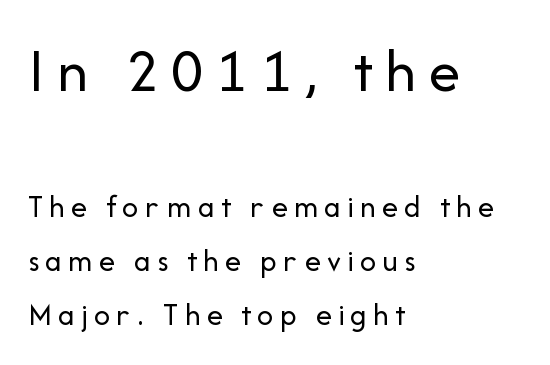
Q: Is the text bold? A: No.
Q: Is the text italic (slanted)? A: No, it is upright.
Q: Is the typeface a serif or a sans-serif typeface? A: Sans-serif.
Q: Is the text underlined? A: No.
Q: How is the paragraph aligned? A: Left-aligned.
Q: Is the spacing between lines tight, normal or loose? A: Normal.
Q: Which block of text is set in a larger size, the first (top) or the second (bottom)? A: The first (top) one.
Q: Width (condensed, normal, or wide)? A: Normal.
Q: Stroke contrast? A: Low.
Q: x-height? A: Medium.
Q: Monospaced? A: No.
